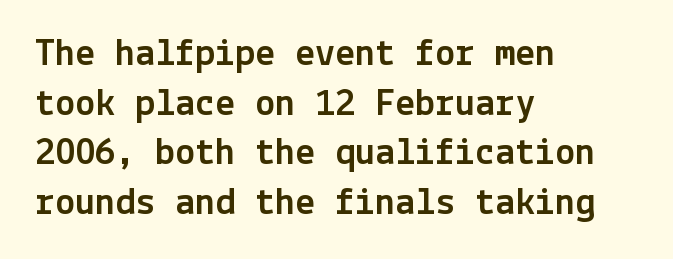
Every stem runs plumb, perpendicular to the baseline. The designer went with a sans here, leaving each stem footless. There is no visible air inserted between adjacent glyphs. Notice how the passage keeps a crisp vertical edge on the left only. Just letters on the line, the space beneath them empty.
